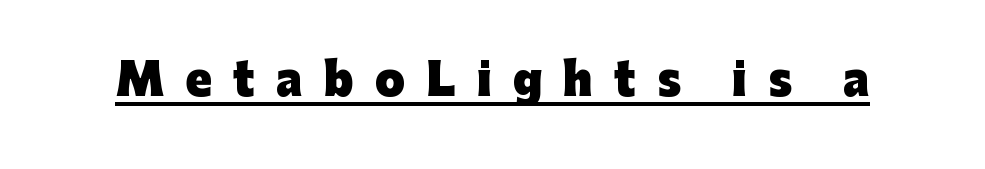
The image shows 43 px heavy sans-serif type, upright; set unusually wide letter spacing (+0.49 em), underlined; low stroke contrast and a medium x-height.
